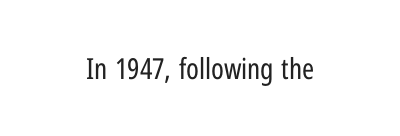
Q: Is the text bold? A: No.
Q: Is the text italic (slanted)? A: No, it is upright.
Q: Is the typeface a serif or a sans-serif typeface? A: Sans-serif.
Q: Is the text underlined? A: No.
Q: Is the spacing between letters normal or unusually wide? A: Normal.
Q: Width (condensed, normal, or wide)? A: Condensed.
Q: Stroke contrast? A: Low.
Q: x-height? A: Medium.
Q: Monospaced? A: No.
